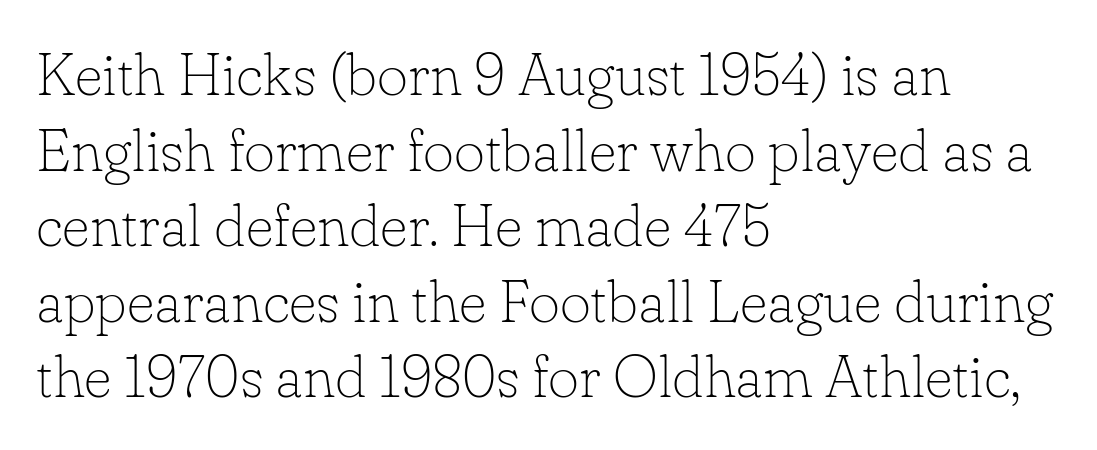
Q: Is the text bold? A: No.
Q: Is the text italic (slanted)? A: No, it is upright.
Q: Is the typeface a serif or a sans-serif typeface? A: Serif.
Q: Is the text underlined? A: No.
Q: How is the paragraph aligned? A: Left-aligned.
Q: Is the spacing between letters normal or unusually wide? A: Normal.
Q: Is the spacing between lines tight, normal or loose? A: Normal.
Q: Width (condensed, normal, or wide)? A: Normal.
Q: Stroke contrast? A: Low.
Q: x-height? A: Small.
Q: Monospaced? A: No.
